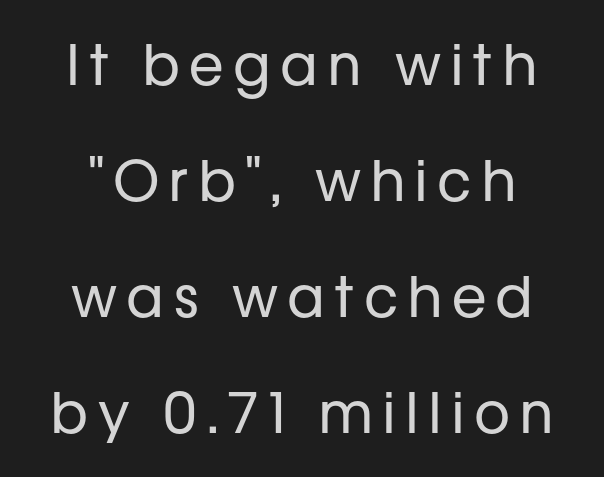
Honestly, the rows look like they've been pulled way apart. The letterforms sit at book weight or below. Here the designer chose a conventional face with non-uniform glyph widths. The letters stand upright; this is a roman face.
